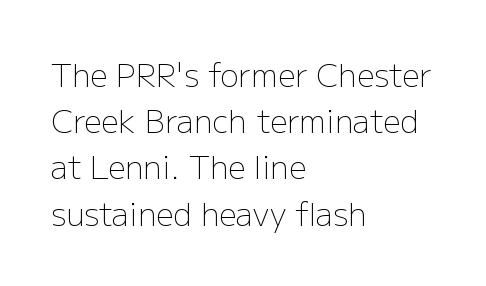
This rendering leaves character spacing at its baseline value. Serif or sans? Sans — the stroke terminals are bare. Line beginnings align vertically; line endings do not. If you drew a line through each stem, it would be perfectly vertical. Stem width sits at or under what a default text font uses.
